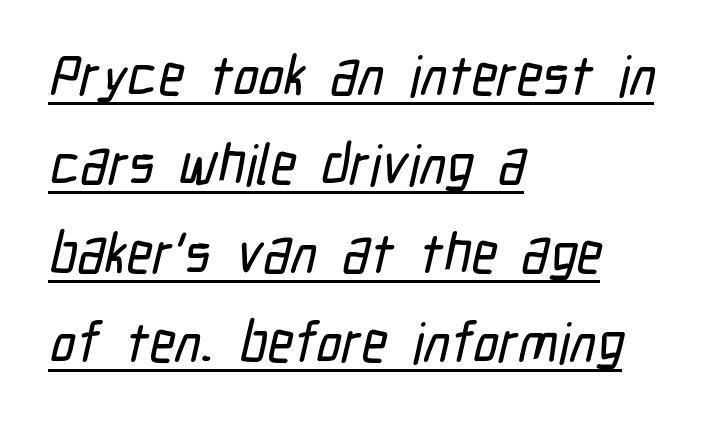
The image shows 56 px condensed sans-serif type; set left-aligned, normal line spacing (1.59x), normal letter spacing, underlined; low stroke contrast and a medium x-height.
